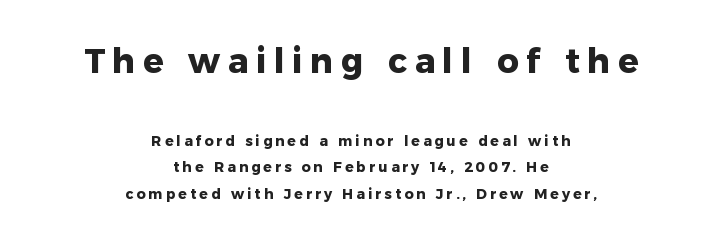
Q: Is the text bold? A: Yes.
Q: Is the text italic (slanted)? A: No, it is upright.
Q: Is the typeface a serif or a sans-serif typeface? A: Sans-serif.
Q: Is the text underlined? A: No.
Q: How is the paragraph aligned? A: Centered.
Q: Is the spacing between letters normal or unusually wide? A: Unusually wide.
Q: Is the spacing between lines tight, normal or loose? A: Loose.
Q: Which block of text is set in a larger size, the first (top) or the second (bottom)? A: The first (top) one.
Q: Width (condensed, normal, or wide)? A: Normal.
Q: Stroke contrast? A: Low.
Q: x-height? A: Medium.
Q: Monospaced? A: No.
